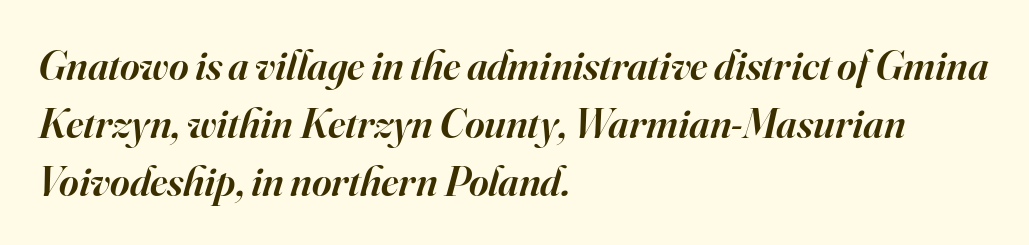
{"serif": "yes", "italic": "yes", "lean": "right", "slant_degrees": 16, "bold": "semi", "weight": "semibold", "width": "normal", "stroke_contrast": "high", "x_height": "small", "monospaced": "no", "underline": "no", "align": "left", "line_spacing": "normal", "line_spacing_ratio": 1.38, "letter_spacing": "normal", "letter_spacing_em": 0.0, "glyph_px": 42}
